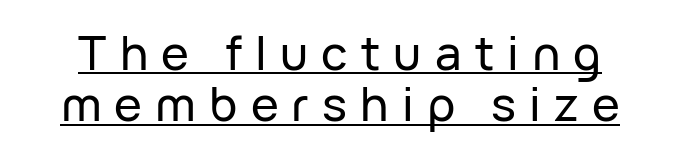
{"serif": "no", "italic": "no", "width": "normal", "stroke_contrast": "low", "x_height": "medium", "monospaced": "no", "underline": "yes", "line_spacing": "tight", "line_spacing_ratio": 1.09, "letter_spacing": "wide", "letter_spacing_em": 0.28, "glyph_px": 47}
